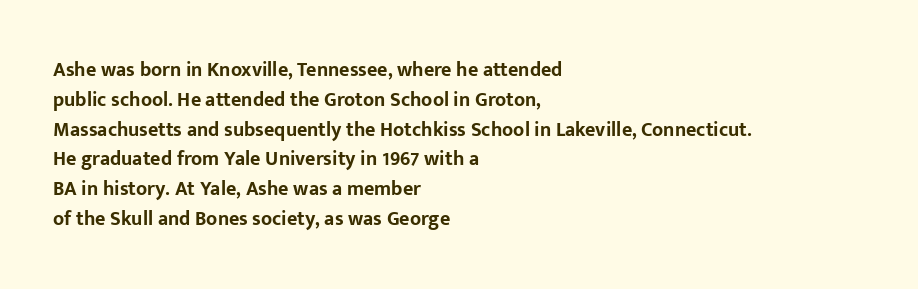
The image shows 20 px bold type, upright; set left-aligned, normal line spacing (1.49x), normal letter spacing, not underlined.
